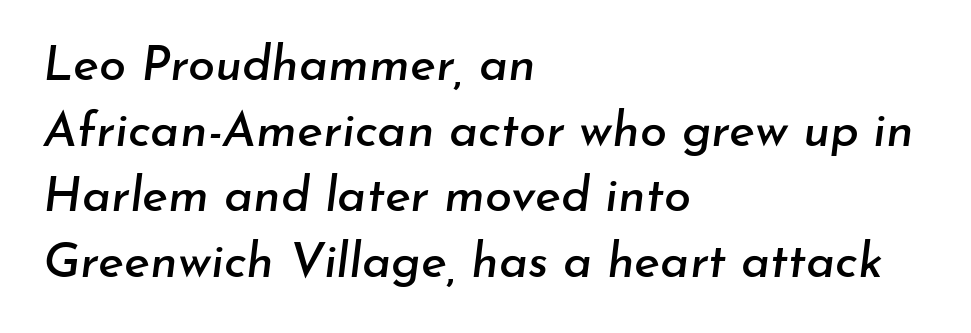
Q: Is the text italic (slanted)? A: Yes, it leans right by about 7 degrees.
Q: Is the text underlined? A: No.
Q: How is the paragraph aligned? A: Left-aligned.
Q: Is the spacing between letters normal or unusually wide? A: Normal.
Q: Is the spacing between lines tight, normal or loose? A: Normal.
Q: Width (condensed, normal, or wide)? A: Normal.
Q: Stroke contrast? A: Low.
Q: x-height? A: Small.
Q: Monospaced? A: No.
